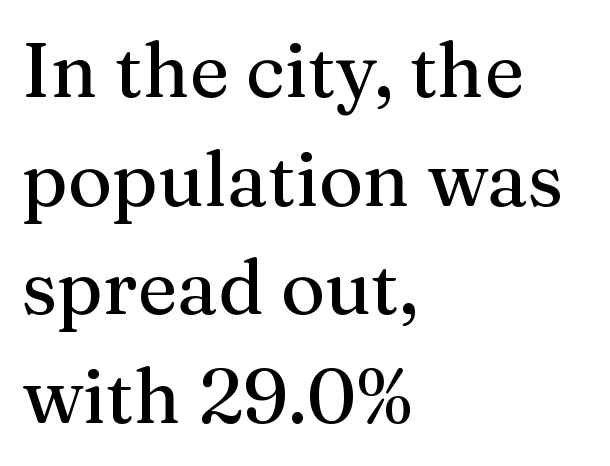
Q: Is the text italic (slanted)? A: No, it is upright.
Q: Is the typeface a serif or a sans-serif typeface? A: Serif.
Q: Is the text underlined? A: No.
Q: How is the paragraph aligned? A: Left-aligned.
Q: Is the spacing between letters normal or unusually wide? A: Normal.
Q: Is the spacing between lines tight, normal or loose? A: Normal.
Q: Width (condensed, normal, or wide)? A: Normal.
Q: Stroke contrast? A: Medium.
Q: x-height? A: Medium.
Q: Monospaced? A: No.
